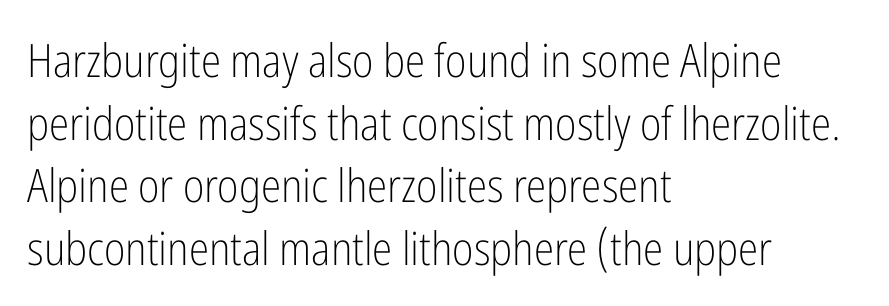
Q: Is the text bold? A: No.
Q: Is the text italic (slanted)? A: No, it is upright.
Q: Is the typeface a serif or a sans-serif typeface? A: Sans-serif.
Q: Is the text underlined? A: No.
Q: How is the paragraph aligned? A: Left-aligned.
Q: Is the spacing between letters normal or unusually wide? A: Normal.
Q: Is the spacing between lines tight, normal or loose? A: Normal.
Q: Width (condensed, normal, or wide)? A: Condensed.
Q: Stroke contrast? A: Low.
Q: x-height? A: Medium.
Q: Monospaced? A: No.
